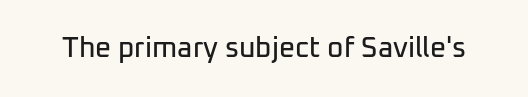
Q: Is the text italic (slanted)? A: No, it is upright.
Q: Is the typeface a serif or a sans-serif typeface? A: Sans-serif.
Q: Is the text underlined? A: No.
Q: Is the spacing between letters normal or unusually wide? A: Normal.
Q: Width (condensed, normal, or wide)? A: Normal.
Q: Stroke contrast? A: Low.
Q: x-height? A: Medium.
Q: Monospaced? A: No.
